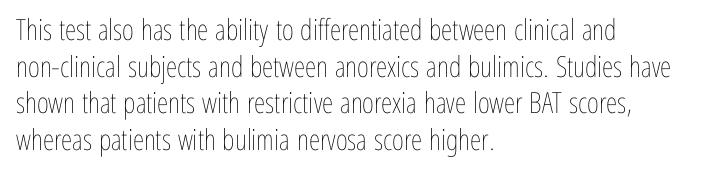
Italic? Not at all — the glyphs are vertical. Successive baselines arrive at the customary interval. Nobody drew a line under any word here. On a weight scale, this lands at 450 or below. Nobody touched the tracking dial on this one.
